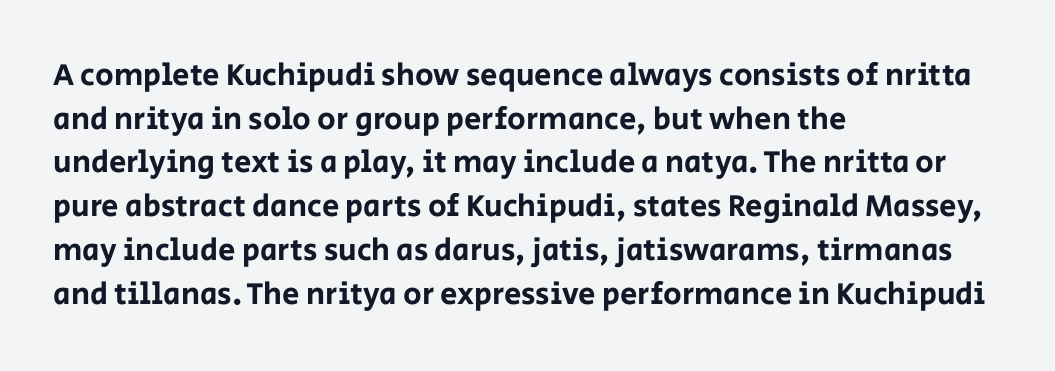
In terms of letterspacing, this is plain default setting. The area under the type is left untouched. The face used here is a sans, in the tradition of grotesques and geometrics. The letters stand straight up with perfectly vertical stems. These lines sit exactly where default settings would place them.
